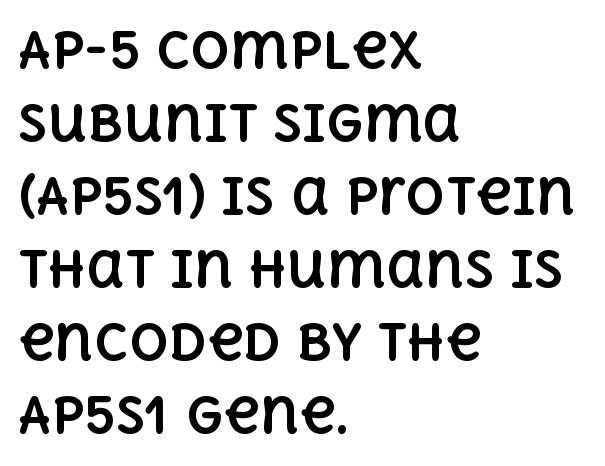
{"italic": "no", "bold": "yes", "weight": "bold", "width": "normal", "x_height": "large", "monospaced": "no", "underline": "no", "align": "left", "line_spacing": "normal", "line_spacing_ratio": 1.49, "letter_spacing": "normal", "letter_spacing_em": 0.0, "glyph_px": 49}
